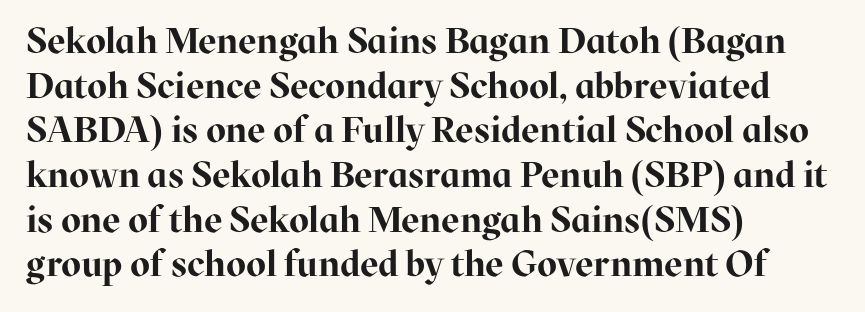
{"serif": "yes", "italic": "no", "bold": "yes", "weight": "bold", "width": "normal", "stroke_contrast": "high", "x_height": "medium", "monospaced": "no", "underline": "no", "align": "left", "line_spacing_ratio": 1.24, "letter_spacing": "normal", "letter_spacing_em": 0.0, "glyph_px": 36}
